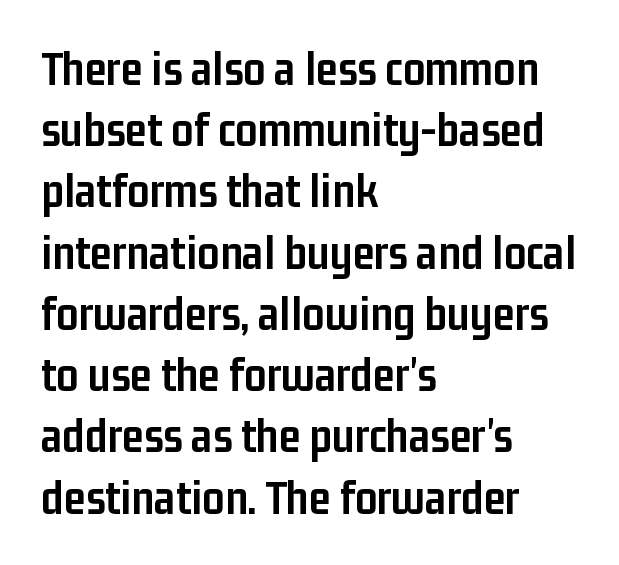
Q: Is the text bold? A: Yes.
Q: Is the text italic (slanted)? A: No, it is upright.
Q: Is the typeface a serif or a sans-serif typeface? A: Sans-serif.
Q: Is the text underlined? A: No.
Q: How is the paragraph aligned? A: Left-aligned.
Q: Is the spacing between letters normal or unusually wide? A: Normal.
Q: Is the spacing between lines tight, normal or loose? A: Normal.
Q: Width (condensed, normal, or wide)? A: Condensed.
Q: Stroke contrast? A: Low.
Q: x-height? A: Medium.
Q: Monospaced? A: No.
